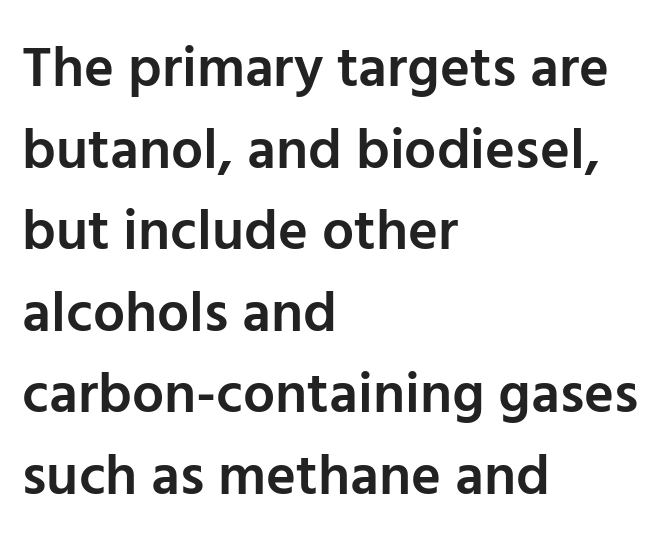
{"serif": "no", "italic": "no", "bold": "semi", "weight": "semibold", "width": "normal", "stroke_contrast": "low", "x_height": "medium", "monospaced": "no", "underline": "no", "align": "left", "line_spacing": "normal", "line_spacing_ratio": 1.43, "letter_spacing": "normal", "letter_spacing_em": 0.0, "glyph_px": 57}
